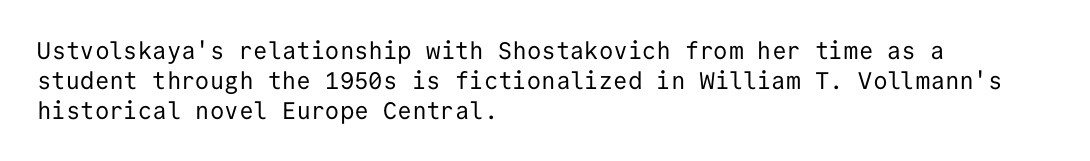
Q: Is the text bold? A: No.
Q: Is the text italic (slanted)? A: No, it is upright.
Q: Is the text underlined? A: No.
Q: How is the paragraph aligned? A: Left-aligned.
Q: Is the spacing between letters normal or unusually wide? A: Normal.
